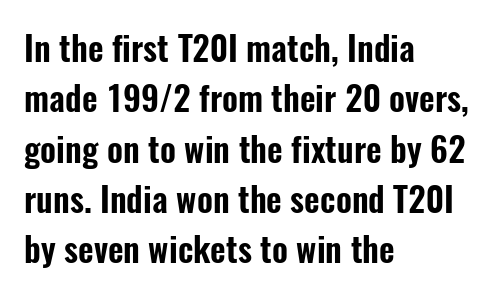
The typeface chosen for these lines omits serifs. This rendering uses left alignment, leaving the right contour irregular. Does the leading feel generous? No, just average. Any mark beneath the type? The region is blank. Observe the ordinary spacing: letters are neighbours, not strangers. Is this a fixed-width face? No — the glyphs have proportional, varying widths.
